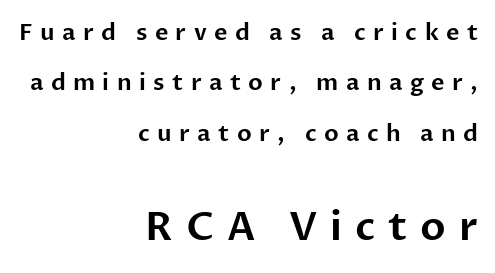
The image shows 40 px sans-serif type, upright; set right-aligned, loose line spacing (2.19x), unusually wide letter spacing (+0.32 em), not underlined; the second (bottom) block is 1.74x larger; low stroke contrast and a medium x-height.
